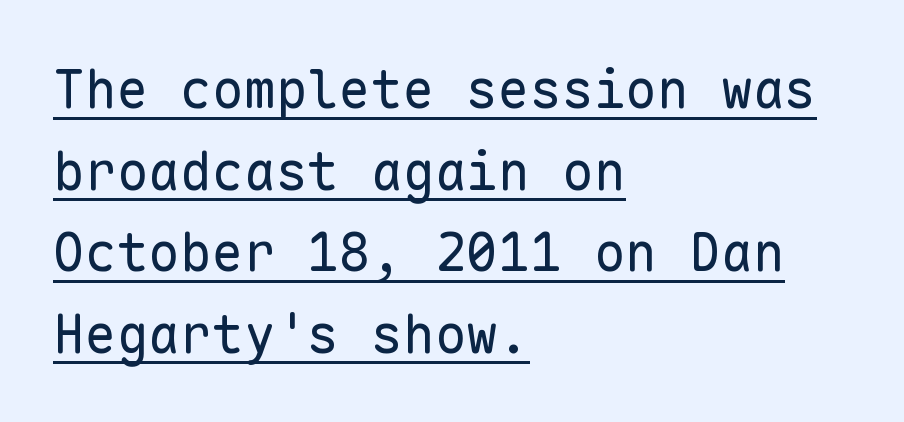
The face used here appears with an underline applied. Does extra space separate the letters? No, they use regular spacing. Weight class: somewhere from thin through regular. Casual observation: everything's shoved over to the left. Do the letters lean? They stand straight.
